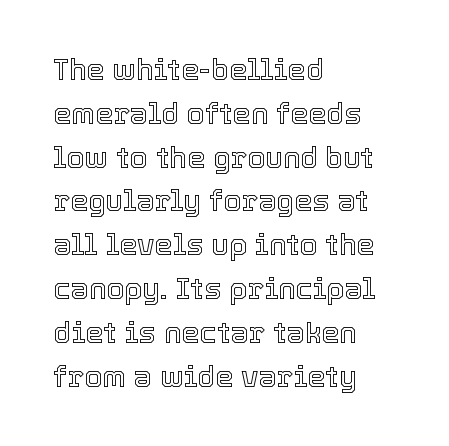
The image shows 29 px text type, upright; set left-aligned, normal line spacing (1.51x), normal letter spacing, not underlined; a medium x-height.
